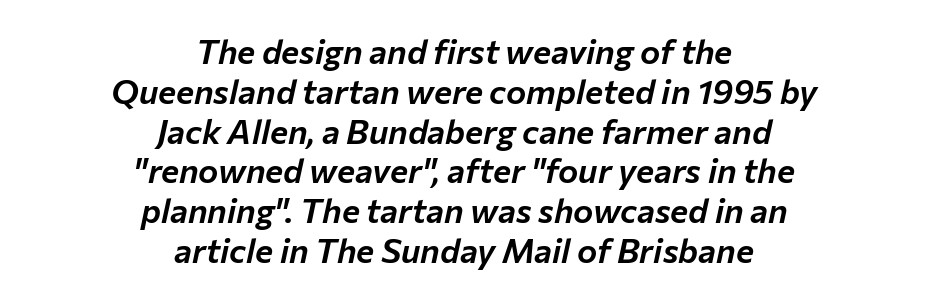
{"italic": "yes", "lean": "right", "slant_degrees": 12, "width": "normal", "stroke_contrast": "low", "x_height": "medium", "monospaced": "no", "underline": "no", "align": "center", "line_spacing_ratio": 1.17, "letter_spacing": "normal", "letter_spacing_em": 0.0, "glyph_px": 34}
